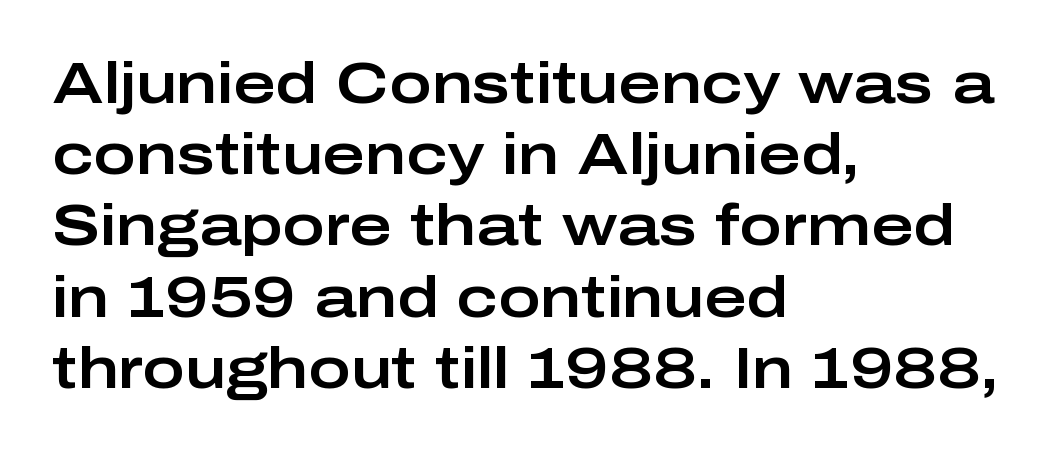
Inter-character spacing is left at the font's built-in metrics. Nobody drew a line under any word here. Characters remain perfectly vertical along every line. The face used here is proportionally spaced, like ordinary book or web type. No feet cap the strokes, marking this as sans-serif type. Leading matches the norm, producing a regular column.
